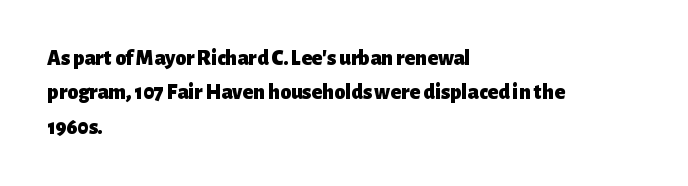
Q: Is the text bold? A: Yes.
Q: Is the text italic (slanted)? A: No, it is upright.
Q: Is the text underlined? A: No.
Q: How is the paragraph aligned? A: Left-aligned.
Q: Is the spacing between letters normal or unusually wide? A: Normal.
Q: Is the spacing between lines tight, normal or loose? A: Normal.
